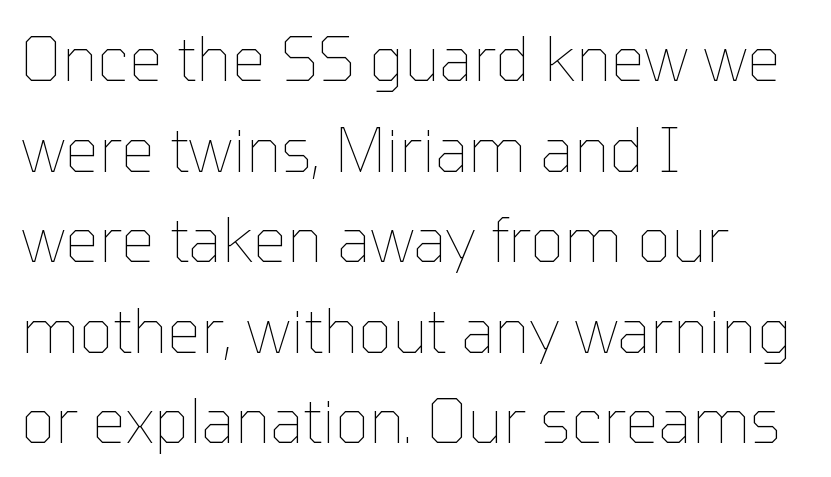
Q: Is the text bold? A: No.
Q: Is the text italic (slanted)? A: No, it is upright.
Q: Is the text underlined? A: No.
Q: How is the paragraph aligned? A: Left-aligned.
Q: Is the spacing between letters normal or unusually wide? A: Normal.
Q: Is the spacing between lines tight, normal or loose? A: Normal.
Q: Width (condensed, normal, or wide)? A: Normal.
Q: Stroke contrast? A: Low.
Q: x-height? A: Medium.
Q: Monospaced? A: No.
